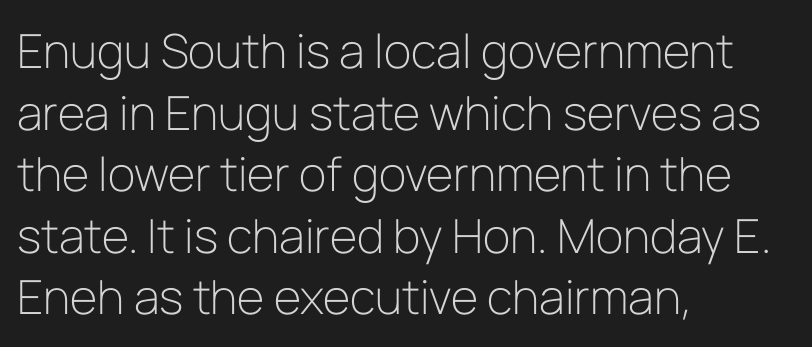
{"serif": "no", "italic": "no", "bold": "no", "weight": "light", "width": "normal", "stroke_contrast": "low", "x_height": "medium", "monospaced": "no", "underline": "no", "align": "left", "line_spacing": "normal", "line_spacing_ratio": 1.31, "letter_spacing": "normal", "letter_spacing_em": 0.0, "glyph_px": 47}
